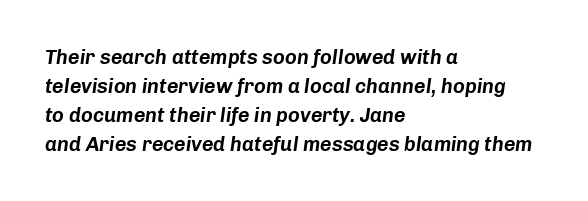
Between one letter and the next there's only the usual sliver of space. The specimen omits any rule beneath the text block's lines. Typeset ragged right — the left edge is the straight one. Baseline-to-baseline distance is the conventional proportion of letter height.
